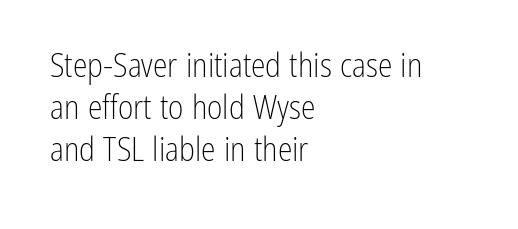
The image shows 33 px light, condensed sans-serif type, upright; set left-aligned, normal line spacing (1.27x), normal letter spacing, not underlined; low stroke contrast and a medium x-height.
